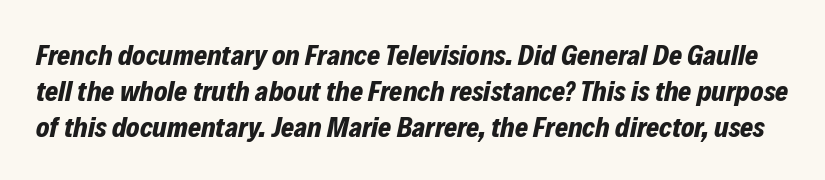
The lettering tilts uniformly, giving the passage an italic look. The horizontal fit of the characters is conventional and even. Here the designer chose a conventional face with non-uniform glyph widths. In terms of leading, this rendering sits right in the middle. Plain, unruled lines of type. Typesetter's note: full bold, strokes at maximum text heaviness.
